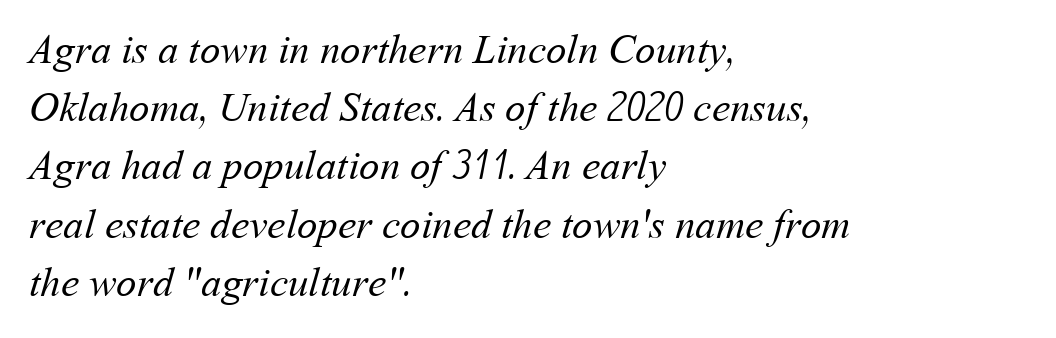
The image shows 41 px regular-weight type; set left-aligned, normal line spacing (1.42x), normal letter spacing, not underlined; medium stroke contrast and a medium x-height.
